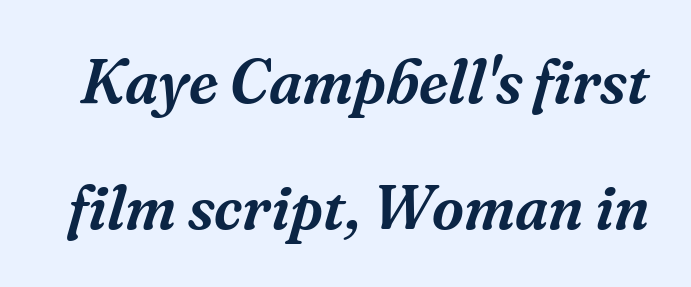
The image shows 62 px serif type, italic (leaning right); set loose line spacing (2.03x), normal letter spacing, not underlined; medium stroke contrast and a medium x-height.
